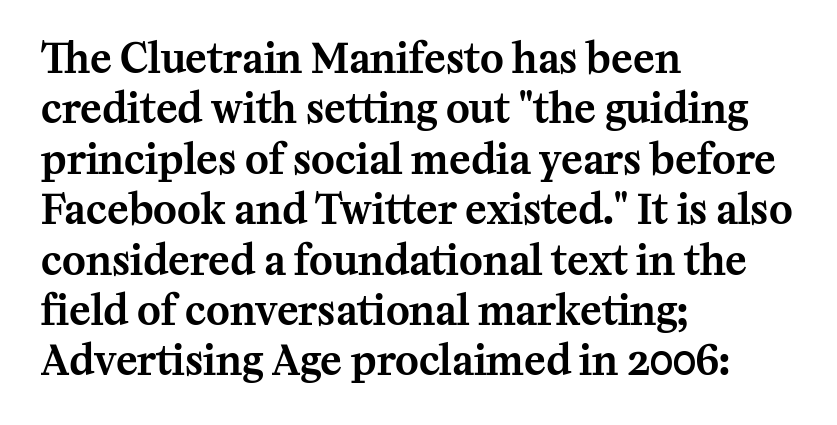
Q: Is the text italic (slanted)? A: No, it is upright.
Q: Is the typeface a serif or a sans-serif typeface? A: Serif.
Q: Is the text underlined? A: No.
Q: How is the paragraph aligned? A: Left-aligned.
Q: Is the spacing between letters normal or unusually wide? A: Normal.
Q: Is the spacing between lines tight, normal or loose? A: Normal.
Q: Width (condensed, normal, or wide)? A: Normal.
Q: Stroke contrast? A: Medium.
Q: x-height? A: Medium.
Q: Monospaced? A: No.
